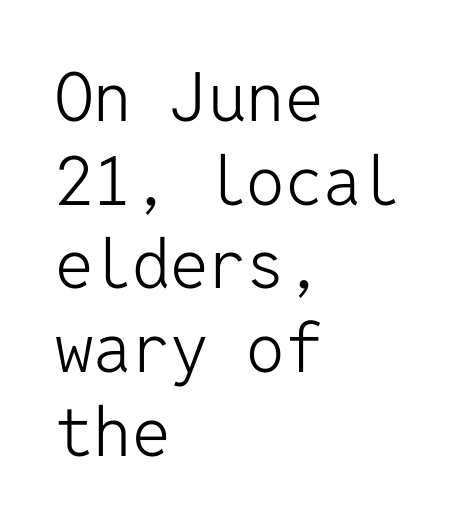
Q: Is the text bold? A: No.
Q: Is the text italic (slanted)? A: No, it is upright.
Q: Is the typeface a serif or a sans-serif typeface? A: Sans-serif.
Q: Is the text underlined? A: No.
Q: How is the paragraph aligned? A: Left-aligned.
Q: Is the spacing between letters normal or unusually wide? A: Normal.
Q: Width (condensed, normal, or wide)? A: Normal.
Q: Stroke contrast? A: Low.
Q: x-height? A: Medium.
Q: Monospaced? A: Yes.
